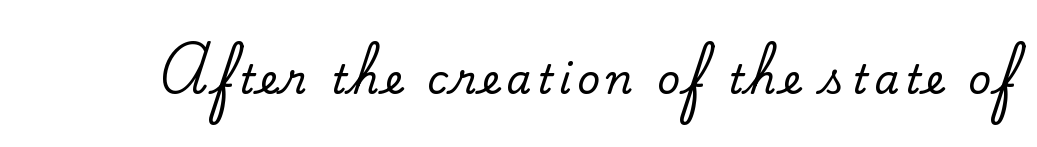
The face used here is seriffed, in the tradition of book romans. The face used here is proportionally spaced, like ordinary book or web type. Lines of text with bare space underneath.
